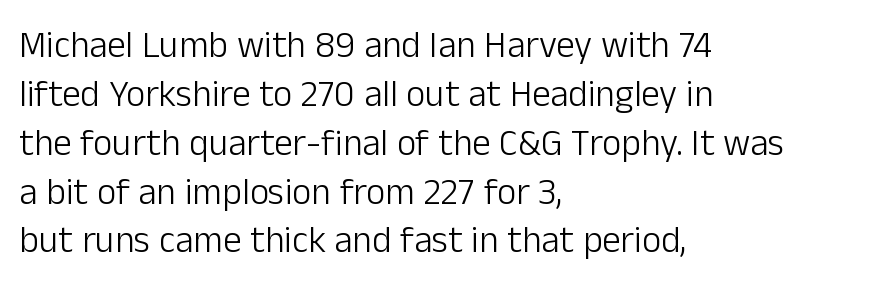
{"serif": "no", "italic": "no", "bold": "no", "weight": "light", "width": "normal", "stroke_contrast": "low", "x_height": "medium", "monospaced": "no", "underline": "no", "align": "left", "line_spacing": "normal", "line_spacing_ratio": 1.32, "letter_spacing": "normal", "letter_spacing_em": 0.0, "glyph_px": 37}
